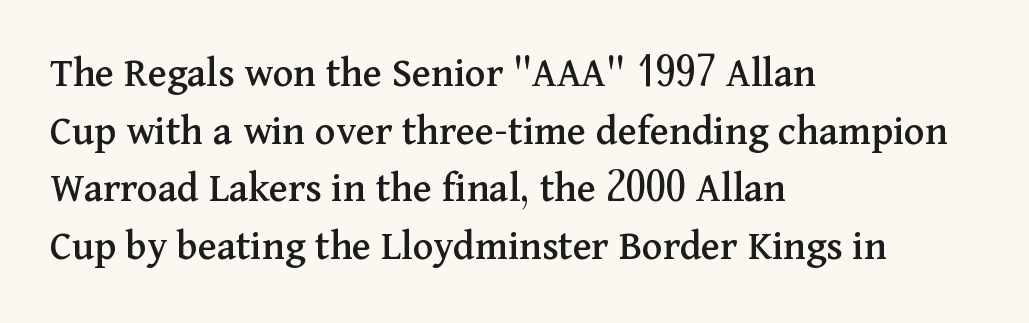
{"serif": "yes", "italic": "no", "width": "normal", "stroke_contrast": "medium", "x_height": "medium", "monospaced": "no", "underline": "no", "align": "left", "line_spacing": "normal", "line_spacing_ratio": 1.34, "letter_spacing": "normal", "letter_spacing_em": 0.0, "glyph_px": 43}
